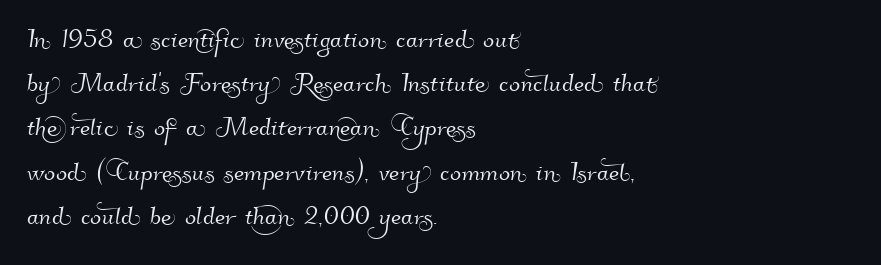
{"serif": "no", "width": "normal", "stroke_contrast": "high", "x_height": "small", "monospaced": "no", "underline": "no", "align": "left", "line_spacing": "normal", "line_spacing_ratio": 1.34, "letter_spacing": "normal", "letter_spacing_em": 0.0, "glyph_px": 33}
